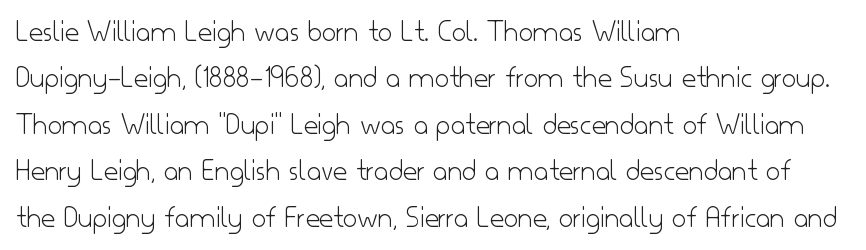
Q: Is the text bold? A: No.
Q: Is the text italic (slanted)? A: No, it is upright.
Q: Is the typeface a serif or a sans-serif typeface? A: Sans-serif.
Q: Is the text underlined? A: No.
Q: How is the paragraph aligned? A: Left-aligned.
Q: Is the spacing between letters normal or unusually wide? A: Normal.
Q: Is the spacing between lines tight, normal or loose? A: Normal.
Q: Width (condensed, normal, or wide)? A: Normal.
Q: Stroke contrast? A: Low.
Q: x-height? A: Small.
Q: Monospaced? A: No.
